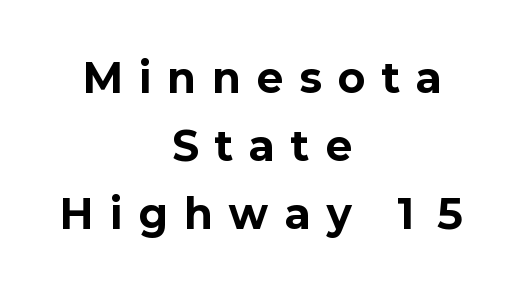
Honestly, there is no underline to notice here at all. Honestly, the letter spacing is so wide it's the main thing you notice. Do the letters lean? They stand straight. Where is the straight margin? There isn't one; the lines are centered.
